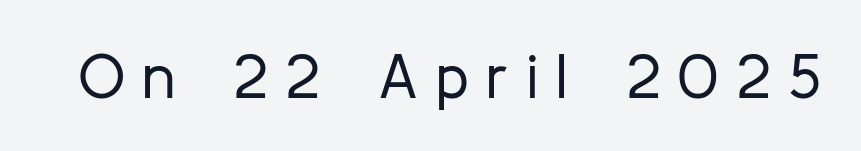
Regarding serifs, this sample does without them. The horizontal fit of the characters is loose and conspicuously gappy. Descenders hang freely into open space. The letters look calm and open, with moderate or lighter stems.
